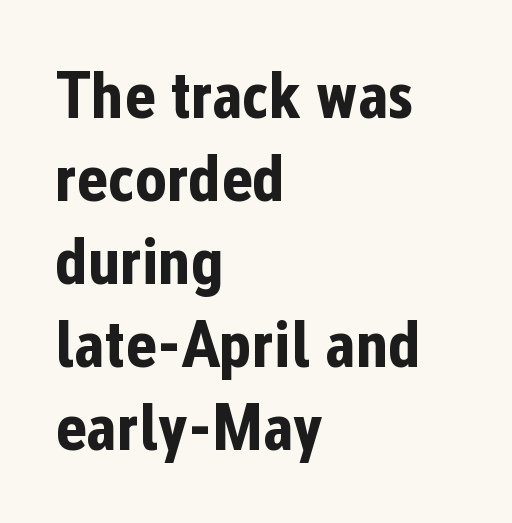
{"serif": "no", "italic": "no", "bold": "yes", "weight": "bold", "width": "condensed", "stroke_contrast": "low", "x_height": "medium", "monospaced": "no", "underline": "no", "align": "left", "line_spacing_ratio": 1.24, "letter_spacing": "normal", "letter_spacing_em": 0.0, "glyph_px": 67}
